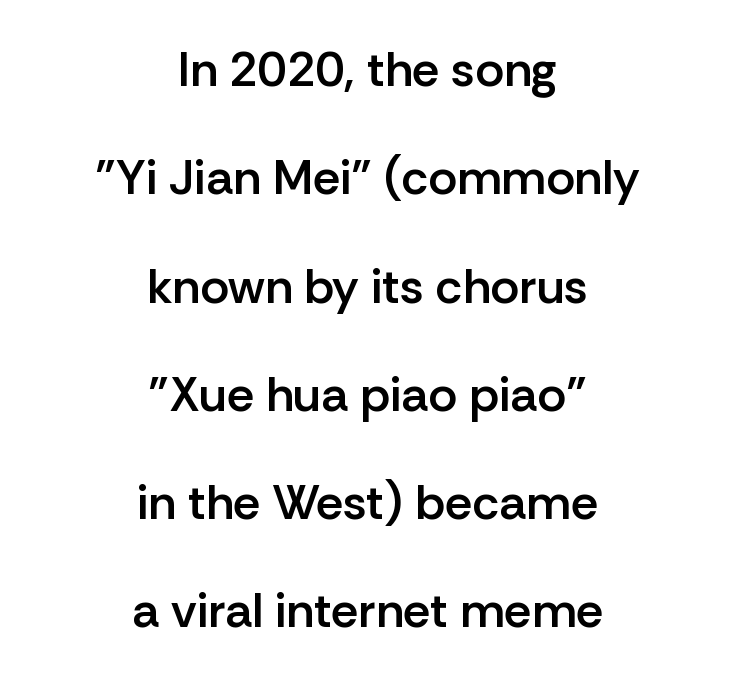
Q: Is the text bold? A: Semi-bold.
Q: Is the text italic (slanted)? A: No, it is upright.
Q: Is the typeface a serif or a sans-serif typeface? A: Sans-serif.
Q: Is the text underlined? A: No.
Q: How is the paragraph aligned? A: Centered.
Q: Is the spacing between letters normal or unusually wide? A: Normal.
Q: Is the spacing between lines tight, normal or loose? A: Loose.
Q: Width (condensed, normal, or wide)? A: Normal.
Q: Stroke contrast? A: Low.
Q: x-height? A: Medium.
Q: Monospaced? A: No.
